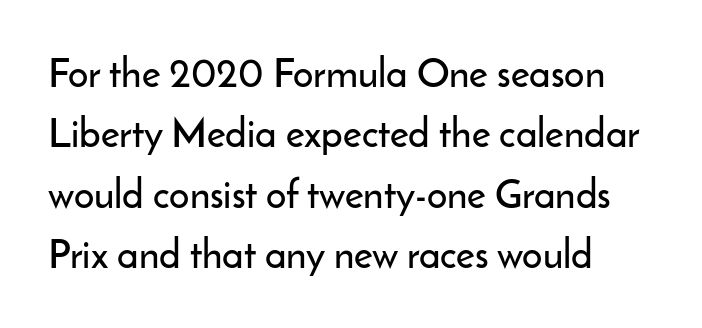
The image shows 40 px sans-serif type, upright; set left-aligned, normal line spacing (1.51x), normal letter spacing, not underlined; low stroke contrast and a small x-height.
